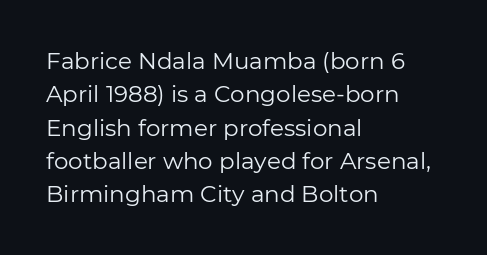
How would I describe the line gaps? Plain and ordinary. Just letters on the line, the space beneath them empty. Alignment: flush left. In terms of posture, this sample is upright.
